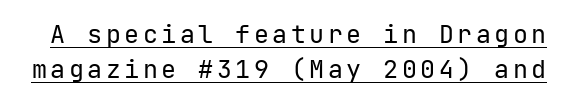
Q: Is the text bold? A: No.
Q: Is the text italic (slanted)? A: No, it is upright.
Q: Is the text underlined? A: Yes.
Q: Is the spacing between lines tight, normal or loose? A: Normal.
